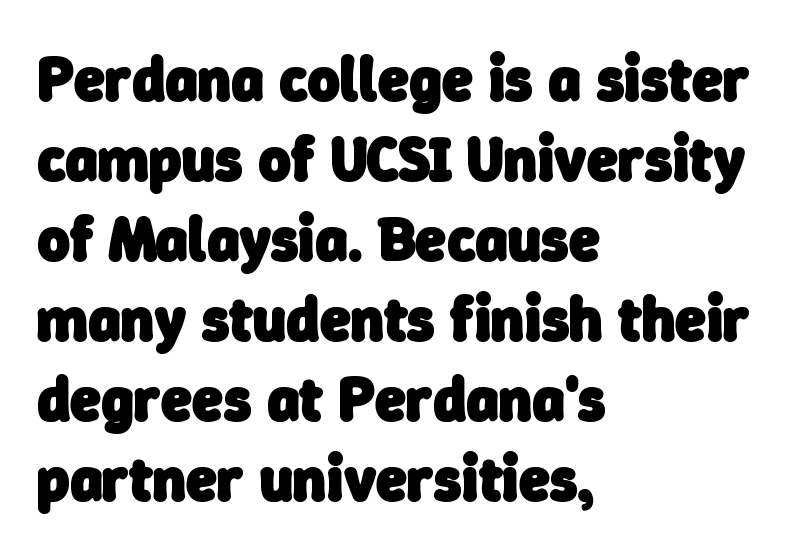
Q: Is the text bold? A: Yes.
Q: Is the typeface a serif or a sans-serif typeface? A: Sans-serif.
Q: Is the text underlined? A: No.
Q: How is the paragraph aligned? A: Left-aligned.
Q: Is the spacing between letters normal or unusually wide? A: Normal.
Q: Is the spacing between lines tight, normal or loose? A: Normal.
Q: Width (condensed, normal, or wide)? A: Normal.
Q: Stroke contrast? A: Low.
Q: x-height? A: Medium.
Q: Monospaced? A: No.
